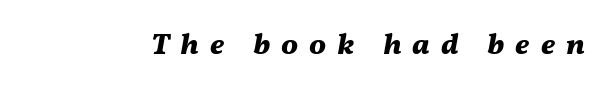
The image shows 30 px bold type, italic (leaning right); set unusually wide letter spacing (+0.37 em), not underlined; medium stroke contrast and a medium x-height.
